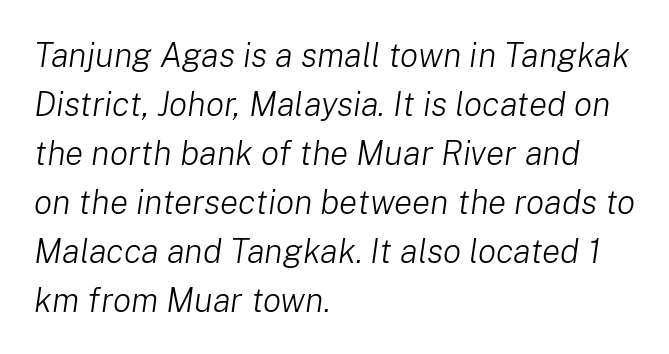
The image shows 34 px light type, italic (leaning right); set left-aligned, normal line spacing (1.44x), normal letter spacing, not underlined; low stroke contrast and a medium x-height.
